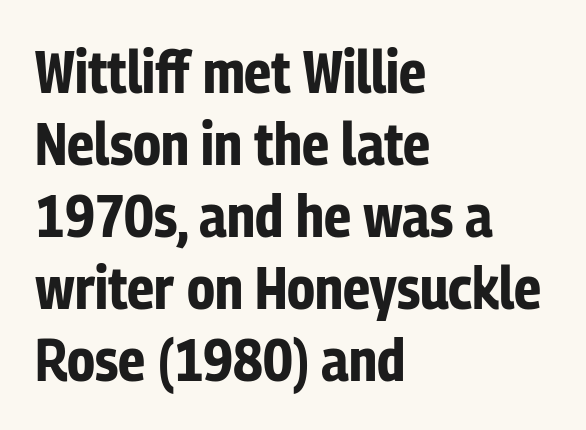
Q: Is the text bold? A: Yes.
Q: Is the text italic (slanted)? A: No, it is upright.
Q: Is the typeface a serif or a sans-serif typeface? A: Sans-serif.
Q: Is the text underlined? A: No.
Q: How is the paragraph aligned? A: Left-aligned.
Q: Is the spacing between letters normal or unusually wide? A: Normal.
Q: Width (condensed, normal, or wide)? A: Condensed.
Q: Stroke contrast? A: Low.
Q: x-height? A: Medium.
Q: Monospaced? A: No.
